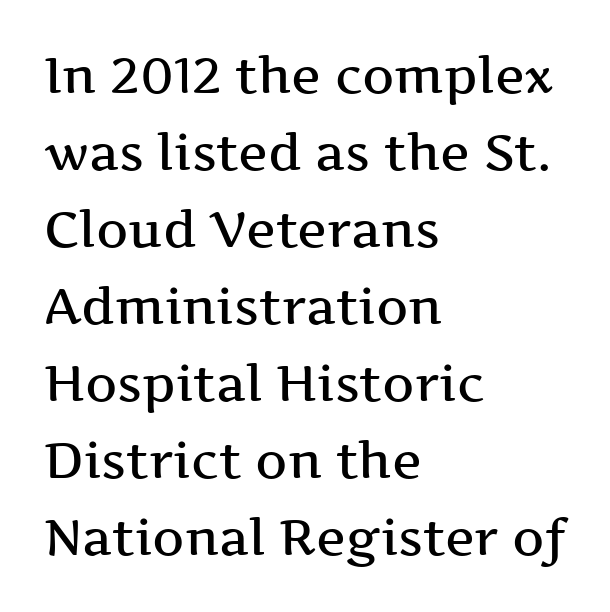
A fair bit of extra ink — the face is semibold, not bold. Here the designer chose a conventional face with non-uniform glyph widths. The glyphs in this specimen are seriffed. The type sits square on the baseline with zero lean.
